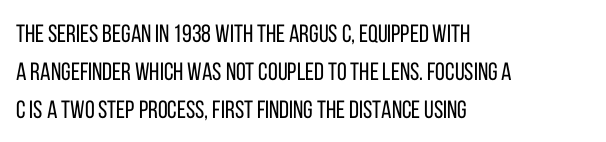
The image shows 25 px text type, upright; set left-aligned, normal line spacing (1.53x), normal letter spacing, not underlined.
